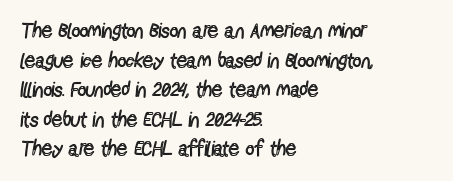
The image shows 21 px text type; set left-aligned, normal line spacing (1.41x), normal letter spacing, not underlined.
